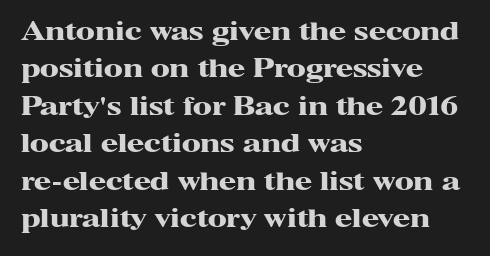
{"italic": "no", "bold": "yes", "underline": "no", "align": "left", "line_spacing": "normal", "line_spacing_ratio": 1.5, "letter_spacing": "normal", "letter_spacing_em": 0.0, "glyph_px": 25}
